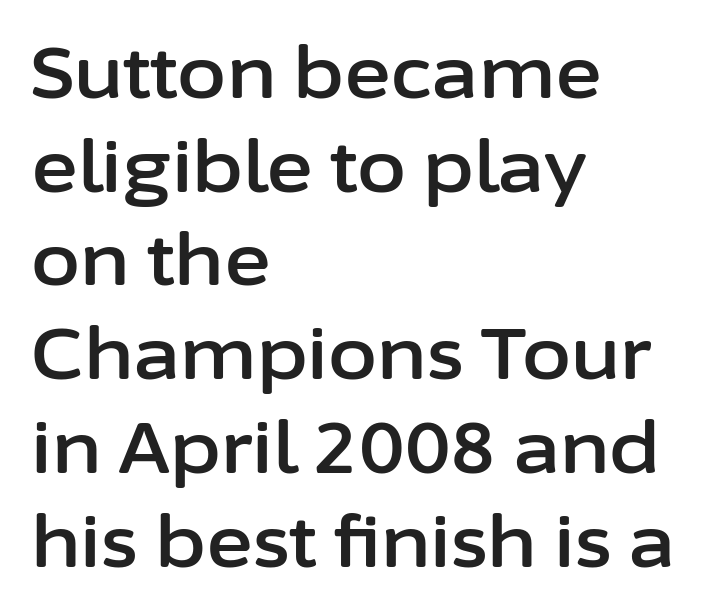
The image shows 71 px sans-serif type, upright; set left-aligned, normal line spacing (1.32x), normal letter spacing, not underlined; low stroke contrast and a medium x-height.
